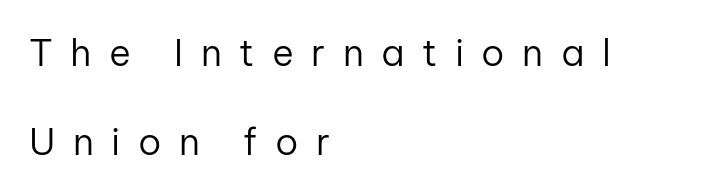
{"serif": "no", "italic": "no", "bold": "no", "weight": "regular", "width": "normal", "stroke_contrast": "low", "x_height": "medium", "monospaced": "no", "underline": "no", "align": "left", "line_spacing": "loose", "line_spacing_ratio": 2.41, "letter_spacing": "wide", "letter_spacing_em": 0.47, "glyph_px": 37}
